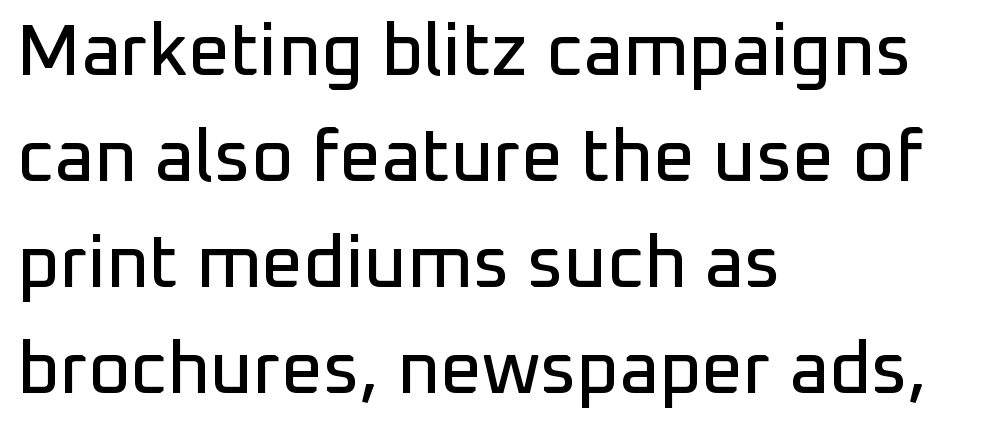
Q: Is the text italic (slanted)? A: No, it is upright.
Q: Is the typeface a serif or a sans-serif typeface? A: Sans-serif.
Q: Is the text underlined? A: No.
Q: How is the paragraph aligned? A: Left-aligned.
Q: Is the spacing between letters normal or unusually wide? A: Normal.
Q: Is the spacing between lines tight, normal or loose? A: Normal.
Q: Width (condensed, normal, or wide)? A: Normal.
Q: Stroke contrast? A: Low.
Q: x-height? A: Medium.
Q: Monospaced? A: No.
